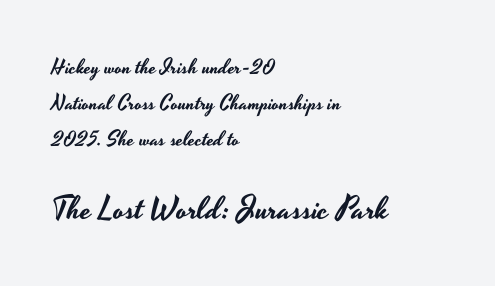
Decoration check: the copy has no underline. Observe the absence of serifs on each vertical stroke in this sample. The type is set solid horizontally, with unmodified tracking. This sample is left-justified, so line endings fall wherever the words run out.
